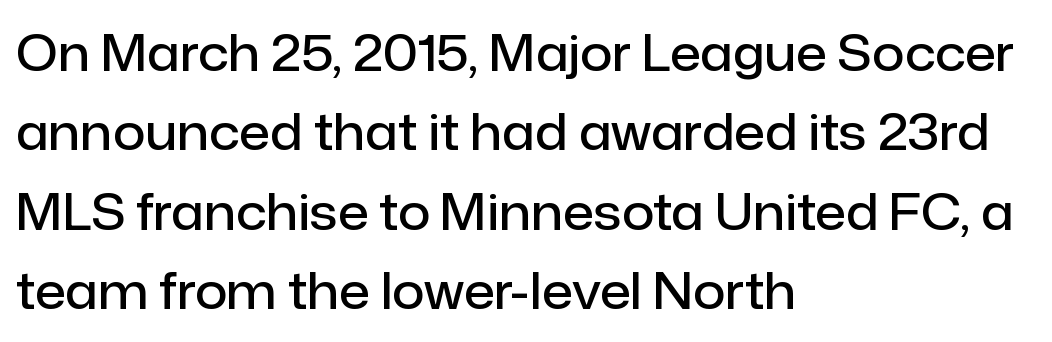
{"serif": "no", "italic": "no", "bold": "semi", "weight": "semibold", "width": "normal", "stroke_contrast": "low", "x_height": "medium", "monospaced": "no", "underline": "no", "align": "left", "line_spacing": "normal", "line_spacing_ratio": 1.59, "letter_spacing": "normal", "letter_spacing_em": 0.0, "glyph_px": 50}
